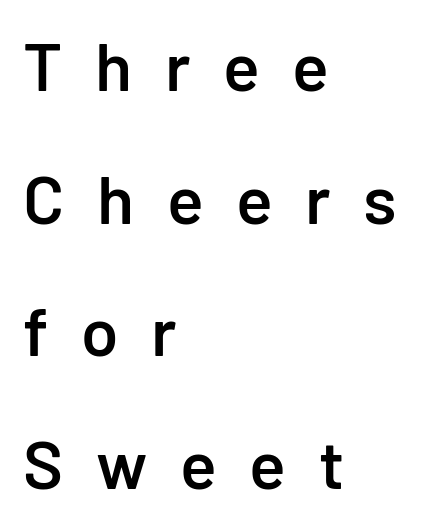
The image shows 68 px semibold sans-serif type, upright; set left-aligned, loose line spacing (1.95x), unusually wide letter spacing (+0.48 em), not underlined; low stroke contrast and a medium x-height.
